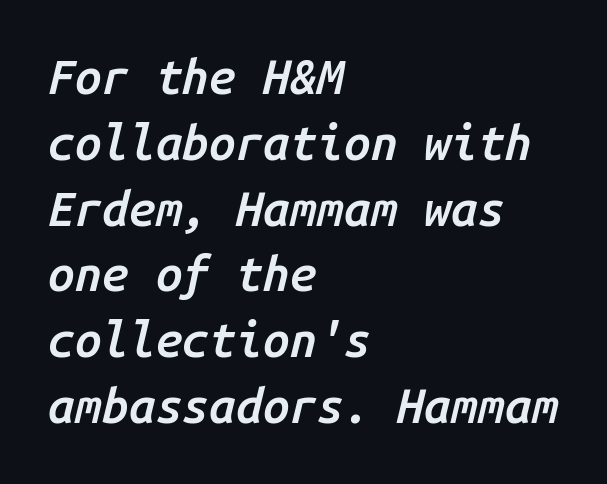
Nobody touched the tracking dial on this one. The passage shown stacks its lines at a standard gap. A fair bit of extra ink — the face is semibold, not bold. Fixed-width glyphs throughout — classic coding-font behaviour.
